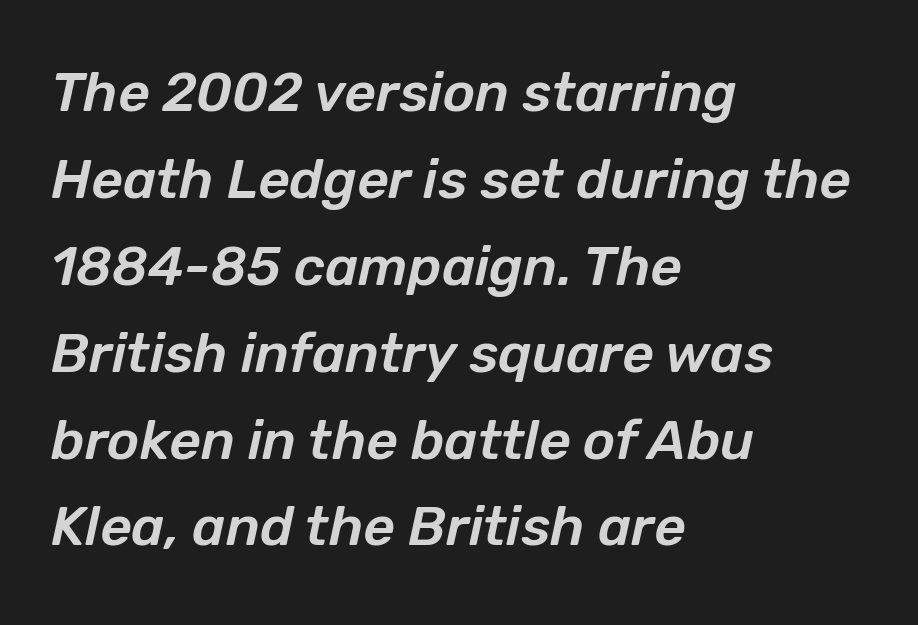
The image shows 55 px text type, italic (leaning right); set left-aligned, normal line spacing (1.58x), normal letter spacing, not underlined; low stroke contrast and a medium x-height.
